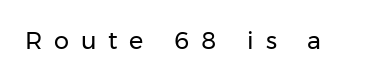
Q: Is the text bold? A: No.
Q: Is the text italic (slanted)? A: No, it is upright.
Q: Is the text underlined? A: No.
Q: Is the spacing between letters normal or unusually wide? A: Unusually wide.
